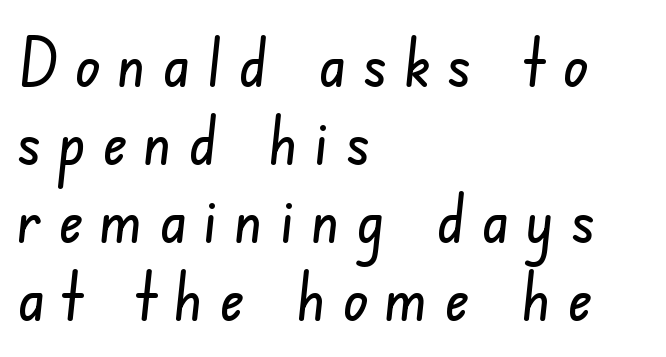
{"serif": "no", "width": "condensed", "stroke_contrast": "low", "x_height": "small", "monospaced": "no", "underline": "no", "align": "left", "line_spacing_ratio": 1.18, "letter_spacing": "wide", "letter_spacing_em": 0.26, "glyph_px": 66}
